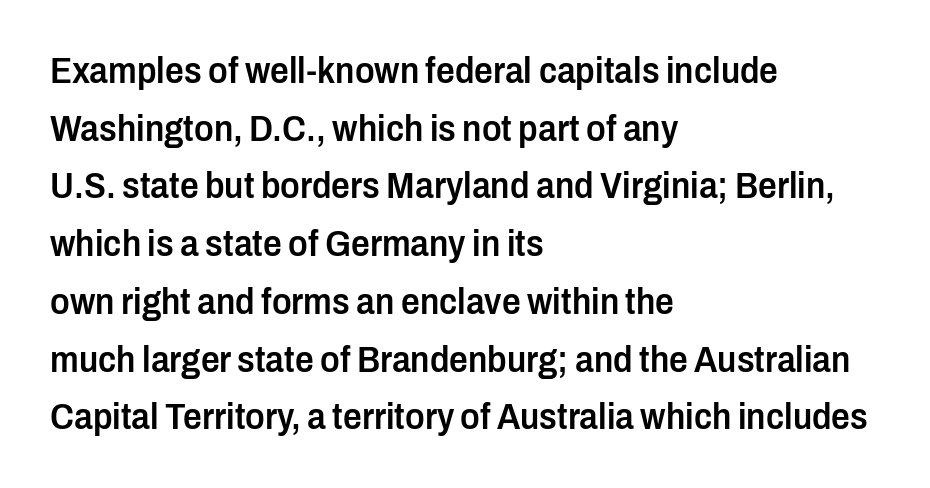
The image shows 37 px semibold, condensed sans-serif type, upright; set left-aligned, normal line spacing (1.56x), normal letter spacing, not underlined; low stroke contrast and a medium x-height.
